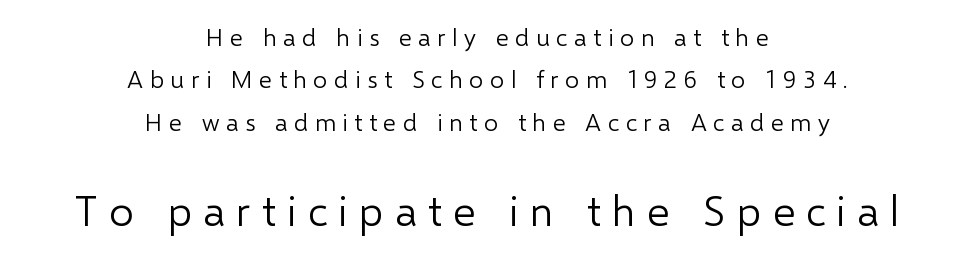
{"serif": "no", "italic": "no", "bold": "no", "weight": "light", "width": "normal", "stroke_contrast": "low", "x_height": "medium", "monospaced": "no", "underline": "no", "align": "center", "line_spacing": "normal", "line_spacing_ratio": 1.7, "letter_spacing": "wide", "letter_spacing_em": 0.26, "larger_block": "second", "size_ratio": 1.72, "glyph_px": 43}
